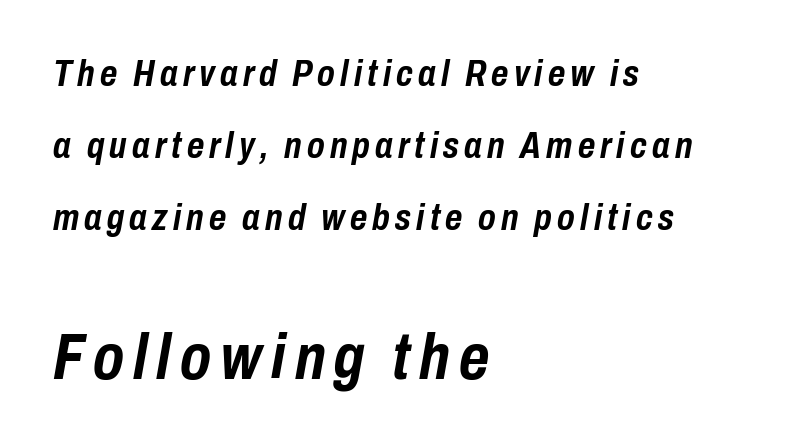
The compositor pushed each line to the left boundary. Successive baselines arrive slowly, with a big drop between each. The face used here has the dense, thick strokes of a bold. Check under the words: just untouched page. Compare the two chunks: the lower has the greater cap height. Each letter keeps its own natural width here, so spacing adapts to shape.
